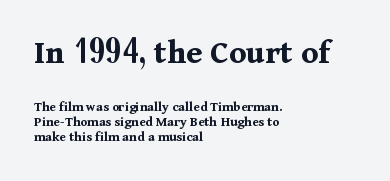
Q: Is the text bold? A: Yes.
Q: Is the text italic (slanted)? A: No, it is upright.
Q: Is the typeface a serif or a sans-serif typeface? A: Serif.
Q: Is the text underlined? A: No.
Q: How is the paragraph aligned? A: Left-aligned.
Q: Is the spacing between letters normal or unusually wide? A: Normal.
Q: Is the spacing between lines tight, normal or loose? A: Tight.
Q: Which block of text is set in a larger size, the first (top) or the second (bottom)? A: The first (top) one.
Q: Width (condensed, normal, or wide)? A: Normal.
Q: Stroke contrast? A: Medium.
Q: x-height? A: Medium.
Q: Monospaced? A: No.
